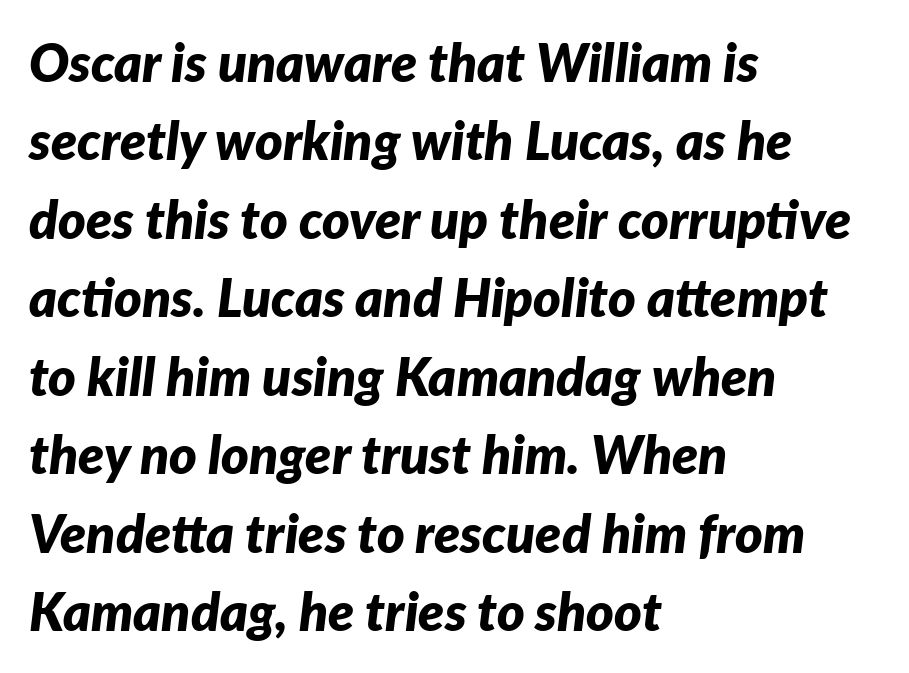
The image shows 53 px bold type, italic (leaning right); set left-aligned, normal line spacing (1.48x), normal letter spacing, not underlined; low stroke contrast and a medium x-height.
